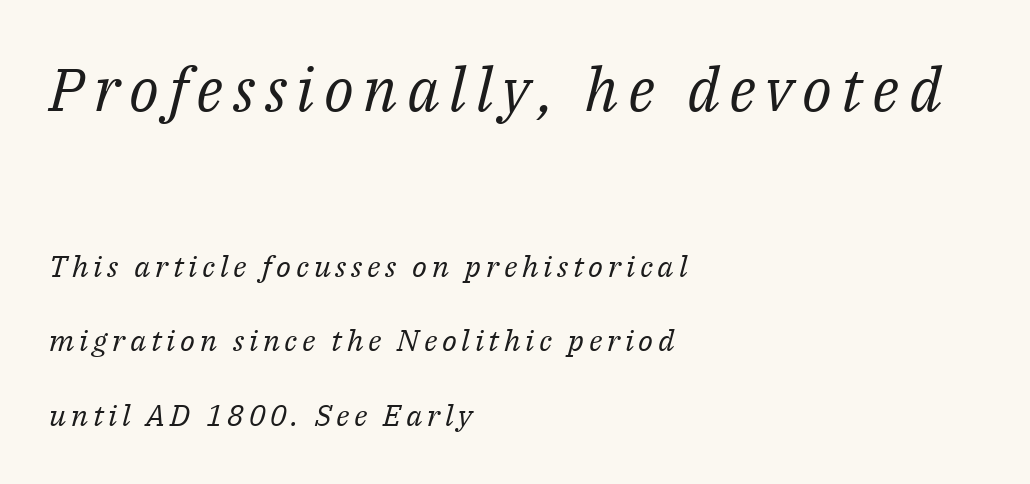
{"serif": "yes", "italic": "yes", "lean": "right", "slant_degrees": 14, "bold": "no", "weight": "regular", "width": "normal", "stroke_contrast": "medium", "x_height": "medium", "monospaced": "no", "underline": "no", "align": "left", "line_spacing": "loose", "line_spacing_ratio": 2.48, "larger_block": "first", "size_ratio": 2.0, "glyph_px": 60}
